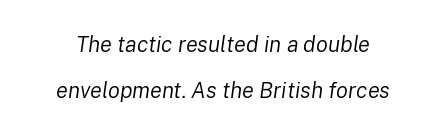
{"italic": "yes", "lean": "right", "slant_degrees": 8, "bold": "no", "underline": "no", "line_spacing": "loose", "line_spacing_ratio": 2.11, "letter_spacing": "normal", "letter_spacing_em": 0.0, "glyph_px": 22}
